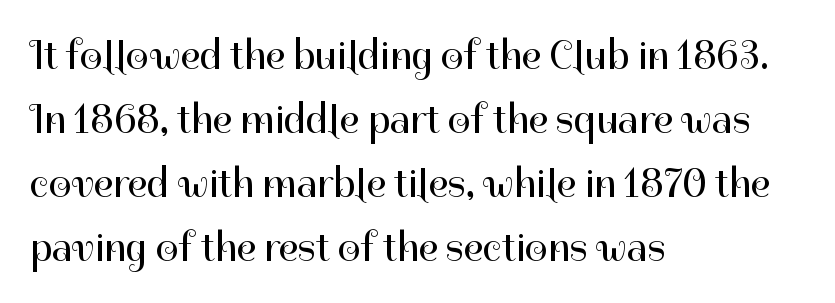
{"serif": "no", "italic": "no", "bold": "no", "weight": "regular", "width": "normal", "stroke_contrast": "high", "x_height": "medium", "monospaced": "no", "underline": "no", "align": "left", "line_spacing": "normal", "line_spacing_ratio": 1.56, "letter_spacing": "normal", "letter_spacing_em": 0.0, "glyph_px": 41}
